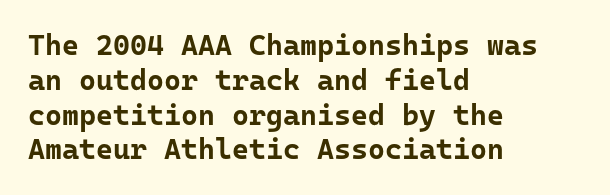
Q: Is the text bold? A: Yes.
Q: Is the text italic (slanted)? A: No, it is upright.
Q: Is the typeface a serif or a sans-serif typeface? A: Sans-serif.
Q: Is the text underlined? A: No.
Q: How is the paragraph aligned? A: Left-aligned.
Q: Is the spacing between letters normal or unusually wide? A: Normal.
Q: Width (condensed, normal, or wide)? A: Normal.
Q: Stroke contrast? A: Low.
Q: x-height? A: Medium.
